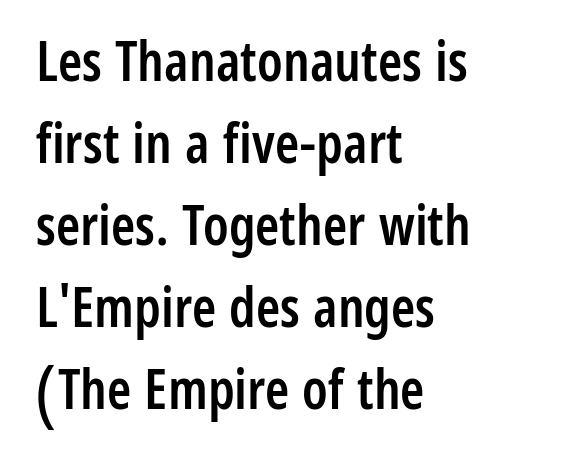
The image shows 55 px semibold, condensed sans-serif type, upright; set left-aligned, normal line spacing (1.49x), normal letter spacing, not underlined; low stroke contrast and a medium x-height.
